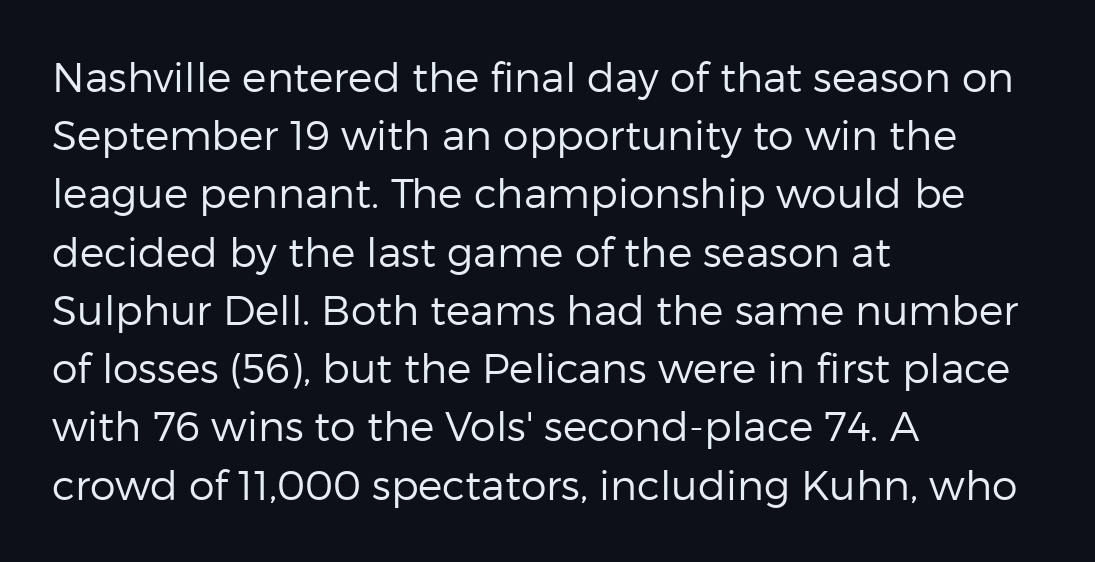
{"serif": "no", "italic": "no", "bold": "no", "weight": "regular", "width": "normal", "stroke_contrast": "low", "x_height": "medium", "monospaced": "no", "underline": "no", "align": "left", "line_spacing": "normal", "line_spacing_ratio": 1.42, "letter_spacing": "normal", "letter_spacing_em": 0.0, "glyph_px": 41}
